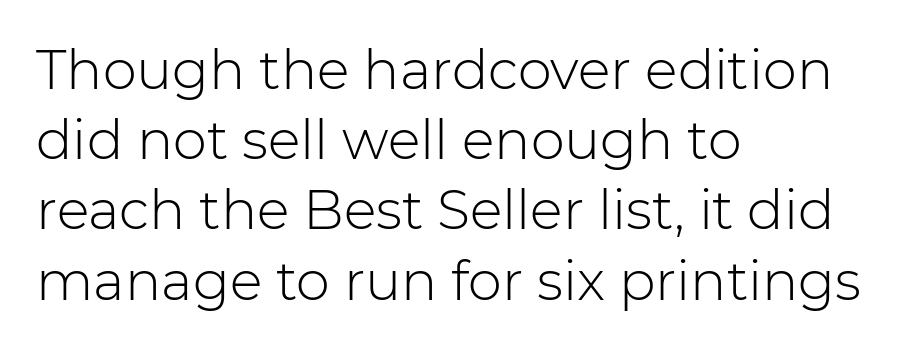
In CSS terms this would be text-align: left. No extra tracking has been applied to these lines. The space between consecutive lines is moderate. Every stem runs plumb, perpendicular to the baseline.
